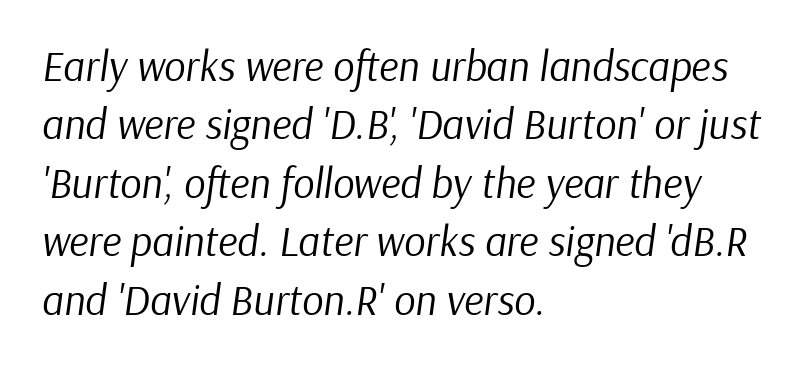
The image shows 42 px regular-weight type, italic (leaning right); set left-aligned, normal line spacing (1.39x), normal letter spacing, not underlined; low stroke contrast and a medium x-height.
